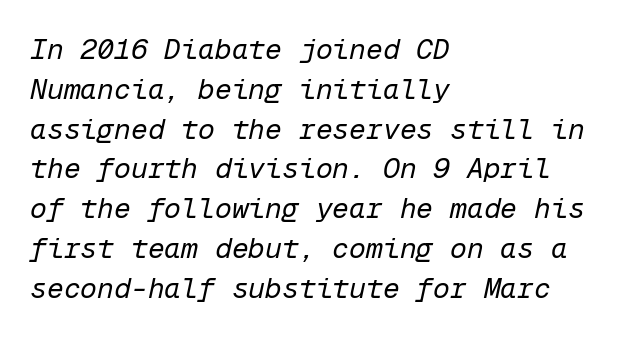
Q: Is the text bold? A: No.
Q: Is the text italic (slanted)? A: Yes, it leans right by about 12 degrees.
Q: Is the text underlined? A: No.
Q: How is the paragraph aligned? A: Left-aligned.
Q: Is the spacing between letters normal or unusually wide? A: Normal.
Q: Is the spacing between lines tight, normal or loose? A: Normal.
Q: Width (condensed, normal, or wide)? A: Normal.
Q: Stroke contrast? A: Low.
Q: x-height? A: Medium.
Q: Monospaced? A: Yes.
